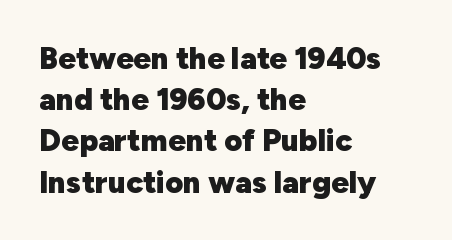
Heft: maximum for text — a bold. The letters stand upright; this is a roman face. Does extra space separate the letters? No, they use regular spacing. In terms of leading, this rendering sits right in the middle. Descenders hang freely into open space. Horizontal alignment here is leftward, the default for most running prose.
